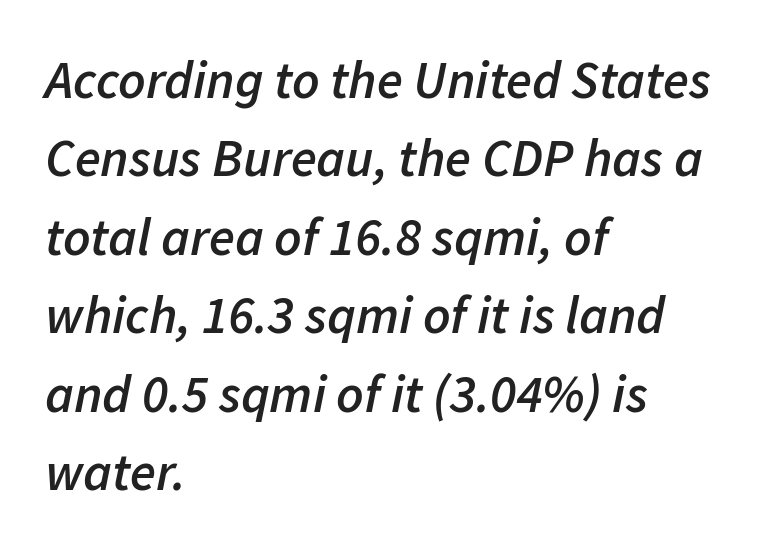
{"italic": "yes", "lean": "right", "slant_degrees": 11, "bold": "semi", "weight": "semibold", "width": "normal", "stroke_contrast": "low", "x_height": "medium", "monospaced": "no", "underline": "no", "align": "left", "line_spacing": "normal", "line_spacing_ratio": 1.48, "letter_spacing": "normal", "letter_spacing_em": 0.0, "glyph_px": 53}
